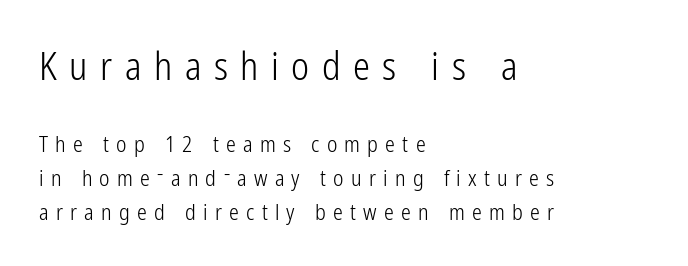
Q: Is the text bold? A: No.
Q: Is the text italic (slanted)? A: No, it is upright.
Q: Is the typeface a serif or a sans-serif typeface? A: Sans-serif.
Q: Is the text underlined? A: No.
Q: How is the paragraph aligned? A: Left-aligned.
Q: Is the spacing between letters normal or unusually wide? A: Unusually wide.
Q: Is the spacing between lines tight, normal or loose? A: Normal.
Q: Which block of text is set in a larger size, the first (top) or the second (bottom)? A: The first (top) one.
Q: Width (condensed, normal, or wide)? A: Condensed.
Q: Stroke contrast? A: Low.
Q: x-height? A: Medium.
Q: Monospaced? A: No.
